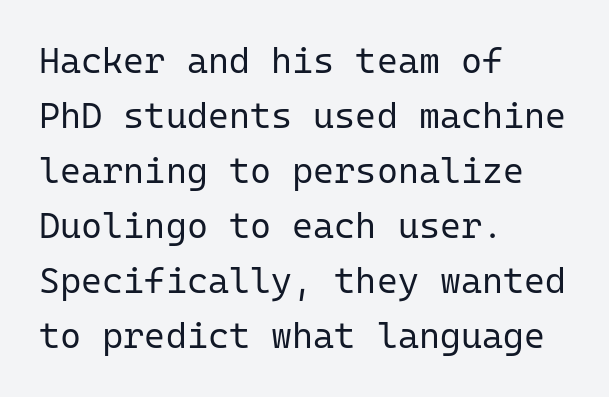
{"serif": "no", "italic": "no", "bold": "no", "weight": "regular", "width": "normal", "stroke_contrast": "low", "x_height": "medium", "monospaced": "yes", "underline": "no", "align": "left", "line_spacing": "normal", "line_spacing_ratio": 1.53, "letter_spacing": "normal", "letter_spacing_em": 0.0, "glyph_px": 36}
